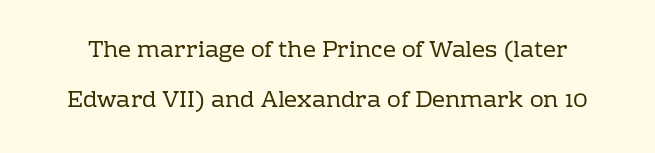
Q: Is the text bold? A: No.
Q: Is the text italic (slanted)? A: No, it is upright.
Q: Is the text underlined? A: No.
Q: Is the spacing between letters normal or unusually wide? A: Normal.
Q: Is the spacing between lines tight, normal or loose? A: Loose.
